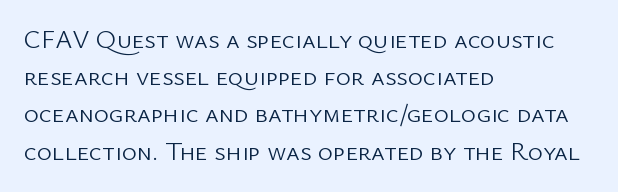
The rendering anchors every line to the left-hand side. A clean baseline with only descenders dipping below it. No chunkiness to these letters — they're not bold. Leading matches the norm, producing a regular column. Ascenders rise straight up at ninety degrees. Nobody touched the tracking dial on this one.
